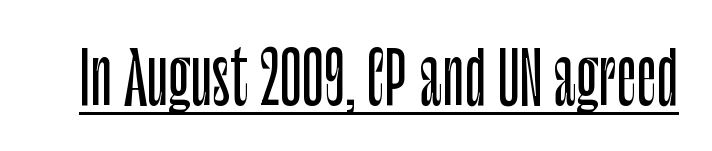
Q: Is the text italic (slanted)? A: No, it is upright.
Q: Is the typeface a serif or a sans-serif typeface? A: Sans-serif.
Q: Is the text underlined? A: Yes.
Q: Is the spacing between letters normal or unusually wide? A: Normal.
Q: Width (condensed, normal, or wide)? A: Condensed.
Q: Stroke contrast? A: Low.
Q: x-height? A: Large.
Q: Monospaced? A: No.
